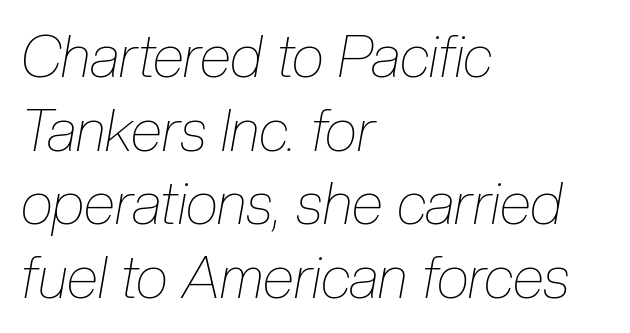
Leftover space on each line is placed entirely after the last word. No word sits above an underline. The typesetting does not lean heavy: it is not bold. Compared with typical body copy, the letter spacing here is the same. A typesetter would call this proportional, since set widths differ per character. Tall strokes in this sample are angled rather than plumb.
